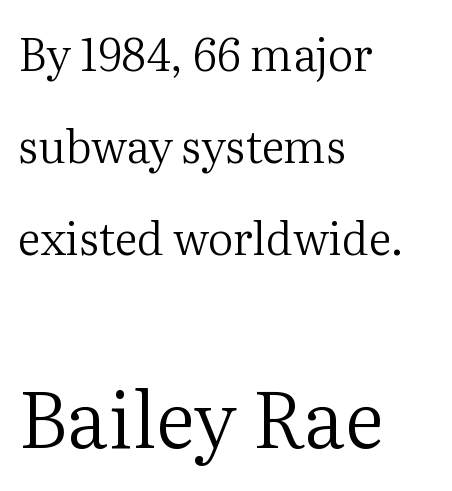
Q: Is the text bold? A: No.
Q: Is the text italic (slanted)? A: No, it is upright.
Q: Is the typeface a serif or a sans-serif typeface? A: Serif.
Q: Is the text underlined? A: No.
Q: How is the paragraph aligned? A: Left-aligned.
Q: Is the spacing between letters normal or unusually wide? A: Normal.
Q: Is the spacing between lines tight, normal or loose? A: Loose.
Q: Which block of text is set in a larger size, the first (top) or the second (bottom)? A: The second (bottom) one.
Q: Width (condensed, normal, or wide)? A: Normal.
Q: Stroke contrast? A: Medium.
Q: x-height? A: Medium.
Q: Monospaced? A: No.
